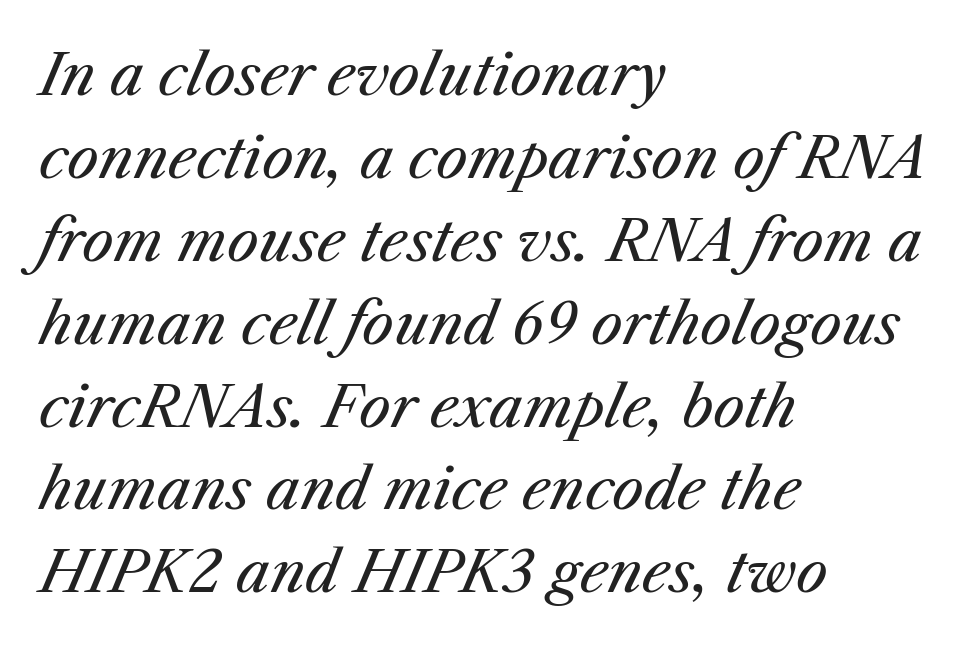
Q: Is the text bold? A: No.
Q: Is the text italic (slanted)? A: Yes, it leans right by about 25 degrees.
Q: Is the text underlined? A: No.
Q: How is the paragraph aligned? A: Left-aligned.
Q: Is the spacing between letters normal or unusually wide? A: Normal.
Q: Is the spacing between lines tight, normal or loose? A: Normal.
Q: Width (condensed, normal, or wide)? A: Normal.
Q: Stroke contrast? A: Medium.
Q: x-height? A: Medium.
Q: Monospaced? A: No.
